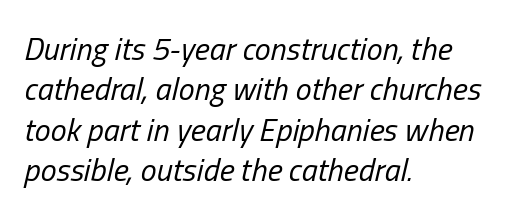
Designer's note — italics engaged. Letter spacing: default. The face used here is proportionally spaced, like ordinary book or web type. Each new line begins a customary step beneath the previous one. The passage shown is not underscored anywhere. Compared with a centered layout, this one pins lines to the left instead.
